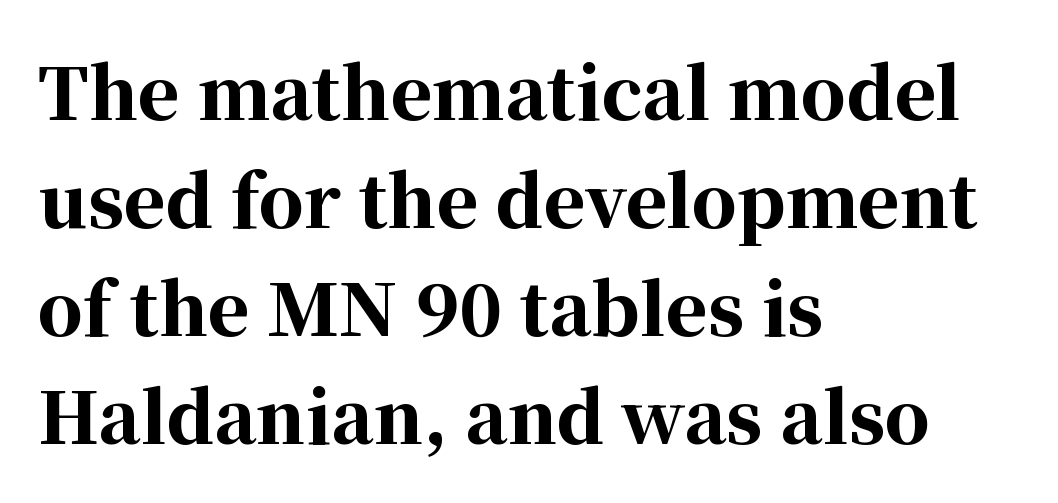
{"serif": "yes", "italic": "no", "bold": "yes", "weight": "bold", "width": "normal", "stroke_contrast": "high", "x_height": "medium", "monospaced": "no", "underline": "no", "align": "left", "line_spacing": "normal", "line_spacing_ratio": 1.52, "letter_spacing": "normal", "letter_spacing_em": 0.0, "glyph_px": 71}
